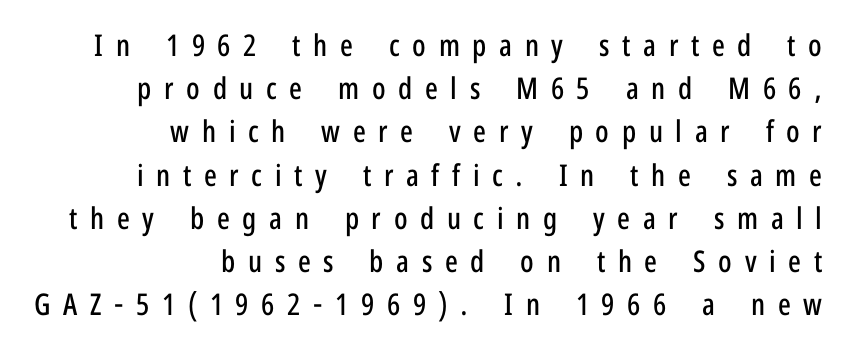
Letter spacing: wide. Style check: upright. The space directly below the letters is spotless. The ragged edge is on the left, which tells us the setting is flush right. Grotesque or geometric, the face here clearly has no serifs.
